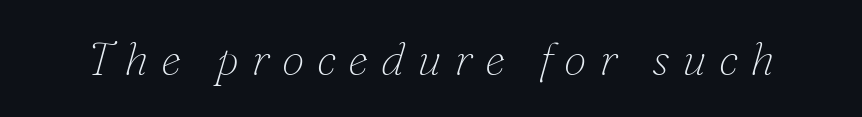
Style check: oblique. Words appear elongated and porous because spacing is wide. Ink coverage per letter is moderate at most. Note the varied advance widths — an 'i' is clearly narrower than an 'm'. The specimen omits any rule beneath the text block's lines. Stroke terminals: seriffed.
